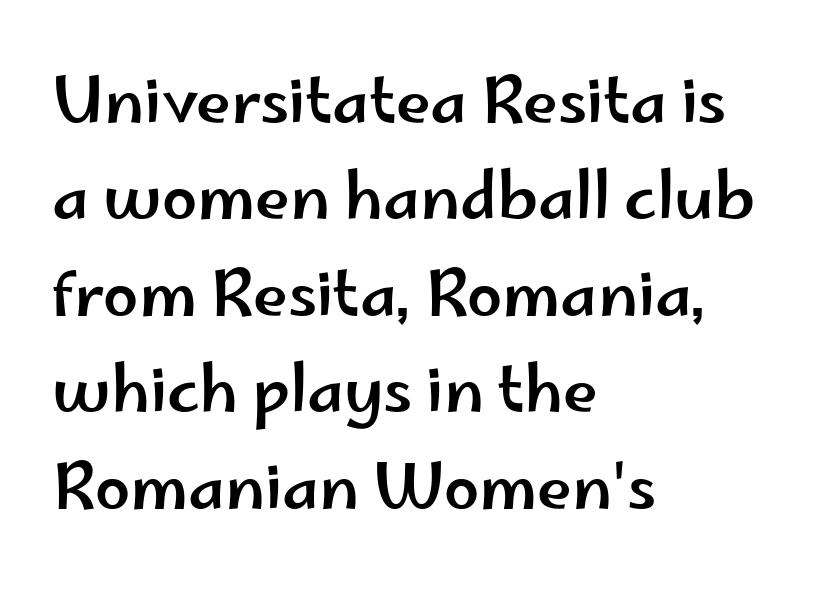
The image shows 63 px wide sans-serif type, upright; set left-aligned, normal line spacing (1.53x), normal letter spacing, not underlined; low stroke contrast and a small x-height.
